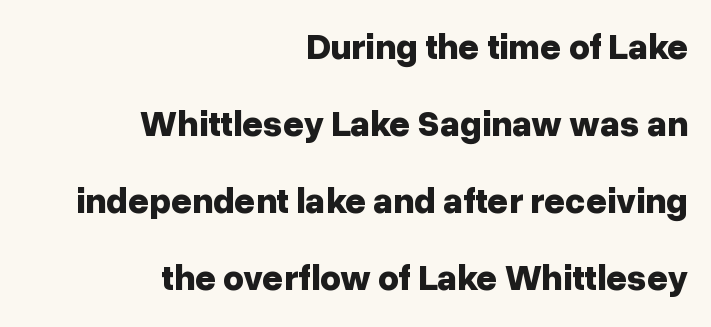
The image shows 36 px bold sans-serif type, upright; set right-aligned, loose line spacing (2.14x), normal letter spacing, not underlined; low stroke contrast and a medium x-height.
